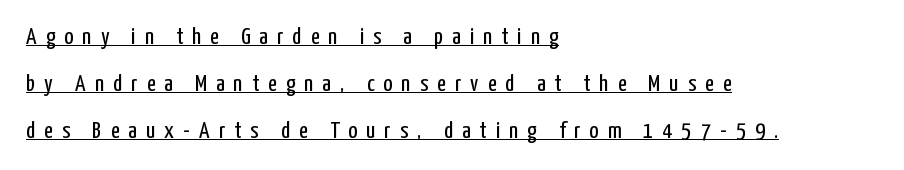
Q: Is the text bold? A: No.
Q: Is the text italic (slanted)? A: No, it is upright.
Q: Is the text underlined? A: Yes.
Q: How is the paragraph aligned? A: Left-aligned.
Q: Is the spacing between letters normal or unusually wide? A: Unusually wide.
Q: Is the spacing between lines tight, normal or loose? A: Loose.
